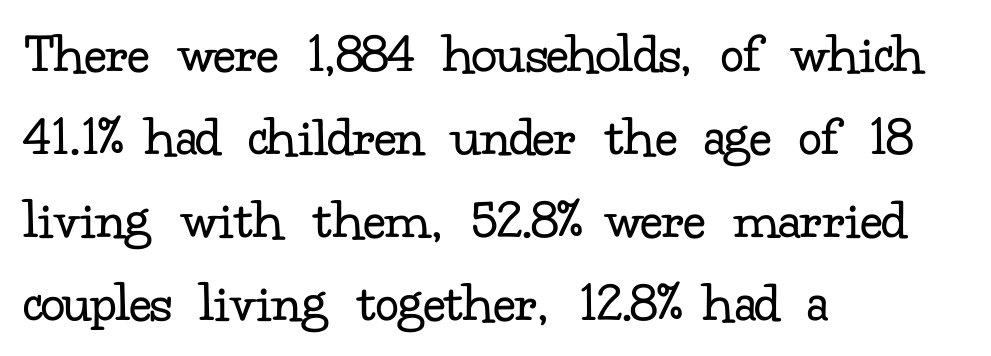
{"serif": "yes", "italic": "no", "bold": "no", "weight": "regular", "width": "normal", "stroke_contrast": "low", "x_height": "small", "monospaced": "no", "underline": "no", "align": "left", "line_spacing": "normal", "line_spacing_ratio": 1.43, "letter_spacing": "normal", "letter_spacing_em": 0.0, "glyph_px": 58}
